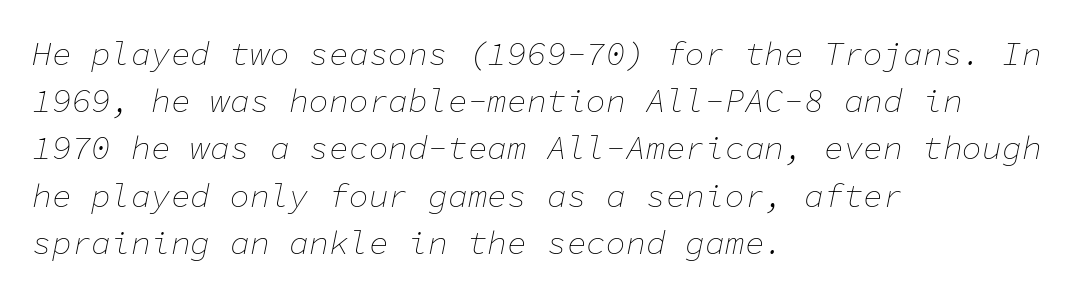
The image shows 33 px thin type, italic (leaning right), monospaced; set left-aligned, normal line spacing (1.43x), normal letter spacing, not underlined; low stroke contrast and a medium x-height.
